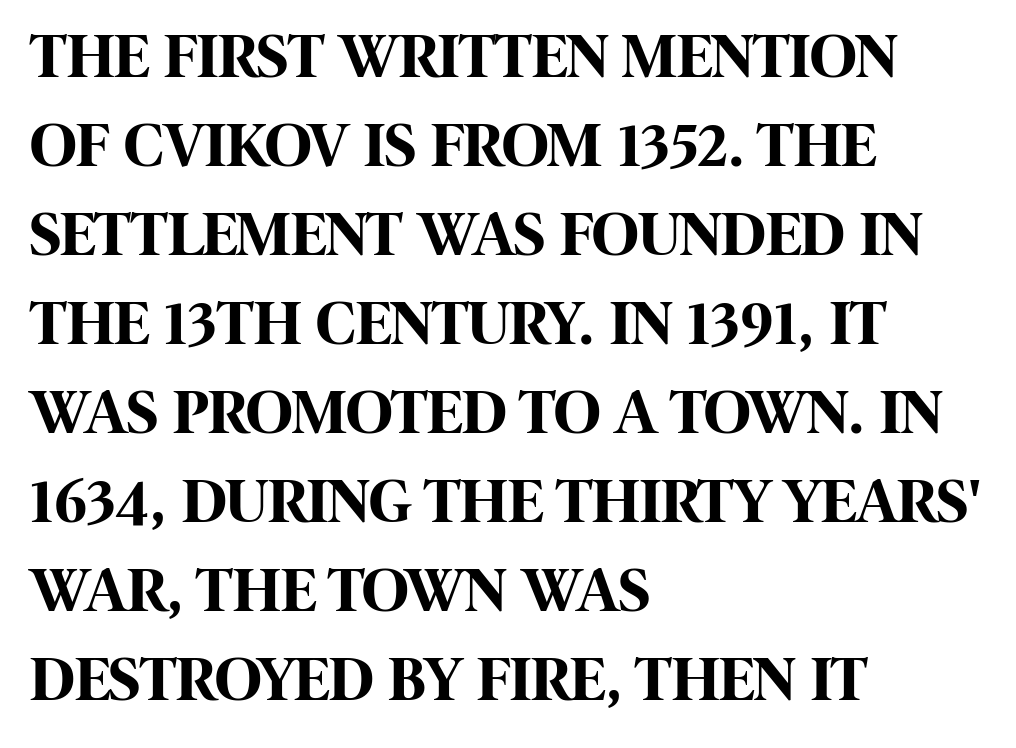
Q: Is the text bold? A: Yes.
Q: Is the text italic (slanted)? A: No, it is upright.
Q: Is the typeface a serif or a sans-serif typeface? A: Sans-serif.
Q: Is the text underlined? A: No.
Q: How is the paragraph aligned? A: Left-aligned.
Q: Is the spacing between letters normal or unusually wide? A: Normal.
Q: Is the spacing between lines tight, normal or loose? A: Normal.
Q: Width (condensed, normal, or wide)? A: Condensed.
Q: Stroke contrast? A: High.
Q: x-height? A: Large.
Q: Monospaced? A: No.
